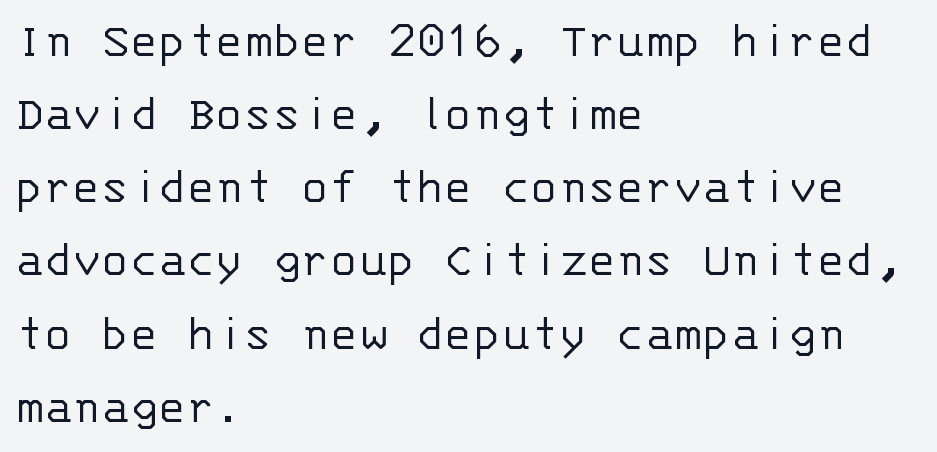
{"serif": "no", "italic": "no", "bold": "no", "weight": "light", "width": "normal", "stroke_contrast": "low", "x_height": "large", "monospaced": "yes", "underline": "no", "align": "left", "line_spacing": "normal", "line_spacing_ratio": 1.38, "letter_spacing": "normal", "letter_spacing_em": 0.0, "glyph_px": 53}
